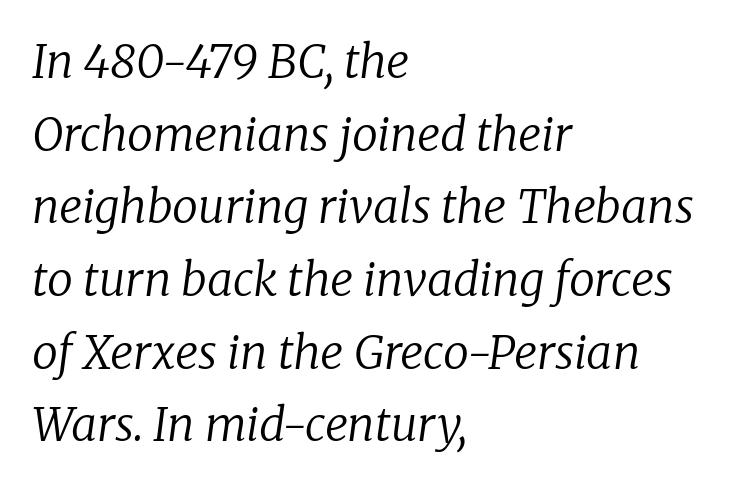
The image shows 46 px regular-weight serif type, italic (leaning right); set left-aligned, normal line spacing (1.58x), normal letter spacing, not underlined; low stroke contrast and a medium x-height.
